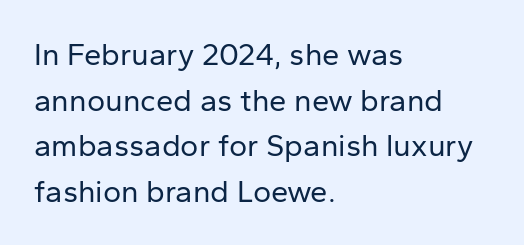
Q: Is the text bold? A: No.
Q: Is the text italic (slanted)? A: No, it is upright.
Q: Is the typeface a serif or a sans-serif typeface? A: Sans-serif.
Q: Is the text underlined? A: No.
Q: How is the paragraph aligned? A: Left-aligned.
Q: Is the spacing between letters normal or unusually wide? A: Normal.
Q: Is the spacing between lines tight, normal or loose? A: Normal.
Q: Width (condensed, normal, or wide)? A: Normal.
Q: Stroke contrast? A: Low.
Q: x-height? A: Medium.
Q: Monospaced? A: No.
